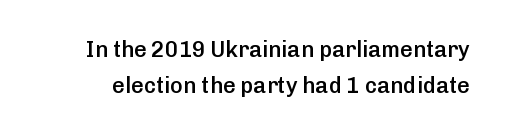
{"italic": "no", "bold": "semi", "underline": "no", "line_spacing": "normal", "line_spacing_ratio": 1.65, "letter_spacing": "normal", "letter_spacing_em": 0.0, "glyph_px": 22}
